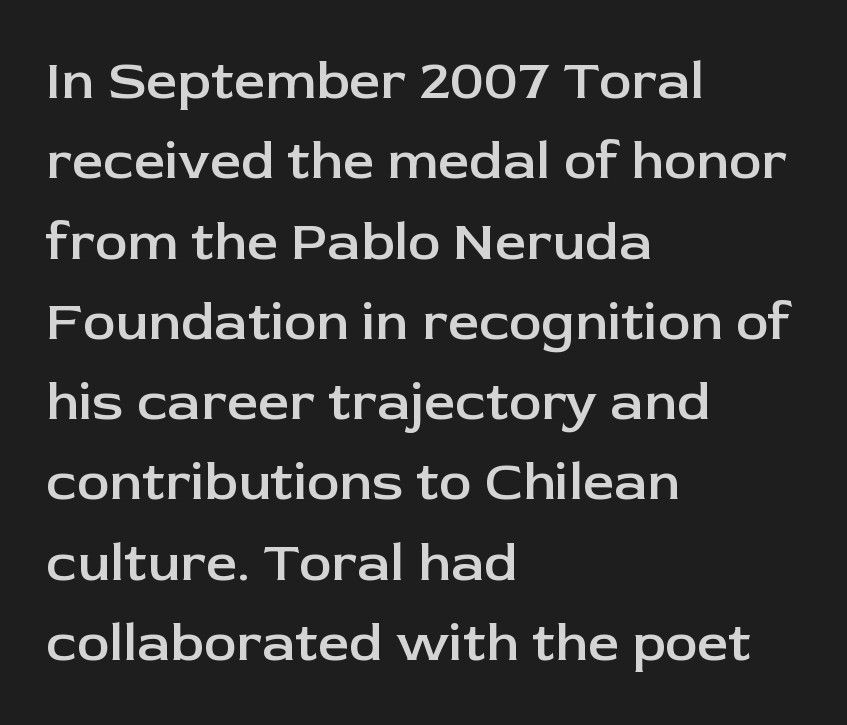
The lines in this sample share a left origin and differ only in where they stop. Descenders hang freely into open space. This sample uses an upright cut, with every glyph sitting square on the baseline. A fair bit of extra ink — the face is semibold, not bold. Serif or sans? Sans — the stroke terminals are bare. Do the characters align in a grid? No, the font is proportional.
